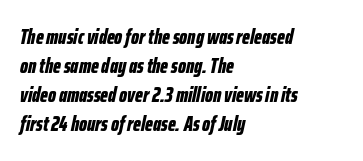
The sample has been set heavy, in full bold. Standard letterfit; no display-style spreading of the glyphs. This is oblique type, the kind used for emphasis or titles. Beneath every word, the page is bare. The passage shown stacks its lines at a standard gap.
